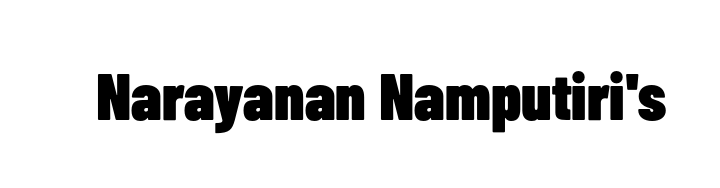
Tall strokes in this sample are plumb rather than angled. Underline: absent. A dark, heavy texture on the line: the type is bold. Proportional: the letters do not fall into vertical columns. The horizontal fit of the characters is conventional and even.
